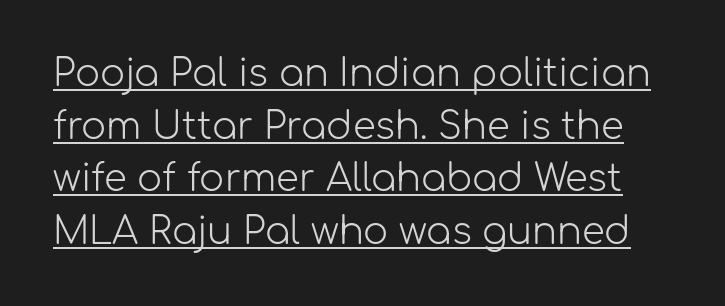
{"serif": "no", "italic": "no", "bold": "no", "weight": "light", "width": "normal", "stroke_contrast": "low", "x_height": "medium", "monospaced": "no", "underline": "yes", "line_spacing": "normal", "line_spacing_ratio": 1.42, "letter_spacing": "normal", "letter_spacing_em": 0.0, "glyph_px": 37}
